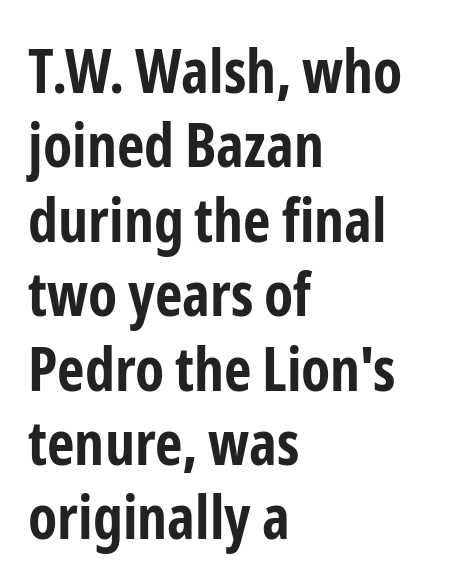
Heft: maximum for text — a bold. The passage is arranged the way most books set body copy — flush left. Observe the absence of serifs on each vertical stroke in this sample. Look at the tracking — it's just the regular setting, nothing added. Spacing verdict: proportional, widths tailored to each character.
